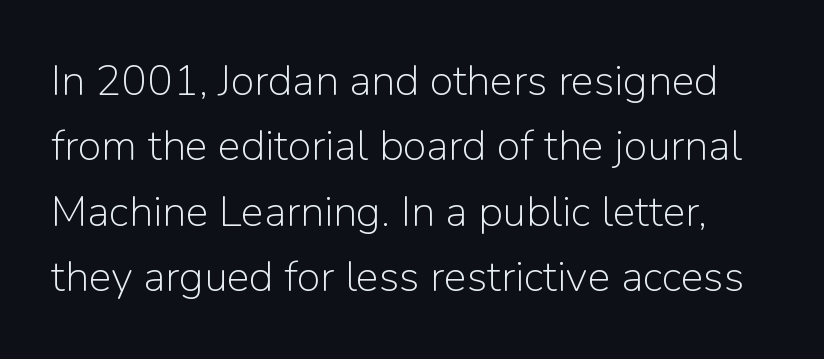
The cut favours lightness, reaching ordinary text weight at its darkest. If you measured baseline to baseline, you'd find a middling distance. Think of a printed novel: that variable character pitch is what you see here. Posture: upright roman. Short note: letters normally spaced.
